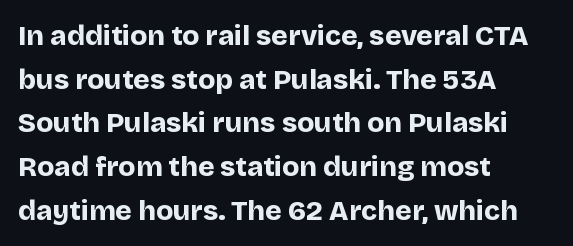
Q: Is the text bold? A: Yes.
Q: Is the text italic (slanted)? A: No, it is upright.
Q: Is the typeface a serif or a sans-serif typeface? A: Sans-serif.
Q: Is the text underlined? A: No.
Q: How is the paragraph aligned? A: Left-aligned.
Q: Is the spacing between letters normal or unusually wide? A: Normal.
Q: Is the spacing between lines tight, normal or loose? A: Normal.
Q: Width (condensed, normal, or wide)? A: Normal.
Q: Stroke contrast? A: Low.
Q: x-height? A: Large.
Q: Monospaced? A: No.
